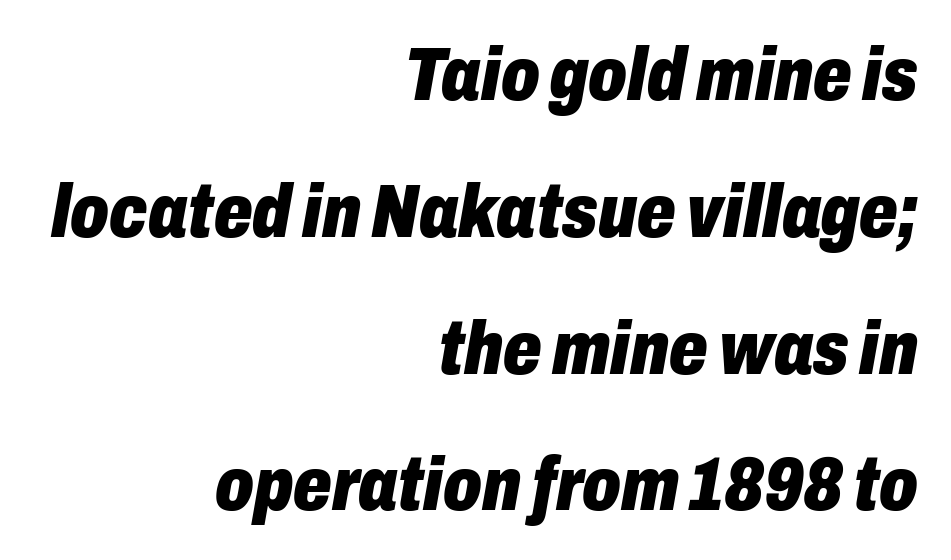
Q: Is the text bold? A: Yes.
Q: Is the text italic (slanted)? A: Yes, it leans right by about 10 degrees.
Q: Is the text underlined? A: No.
Q: How is the paragraph aligned? A: Right-aligned.
Q: Is the spacing between letters normal or unusually wide? A: Normal.
Q: Width (condensed, normal, or wide)? A: Condensed.
Q: Stroke contrast? A: Low.
Q: x-height? A: Medium.
Q: Monospaced? A: No.
